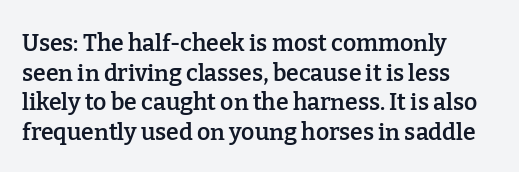
The image shows 23 px text type, upright; set left-aligned, normal line spacing (1.29x), normal letter spacing, not underlined.
